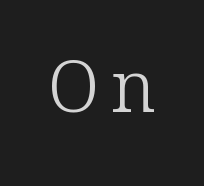
The lettering stays uniformly vertical, giving the passage a roman look. Is this a sans? No — the strokes have serifs. Type without underlining. The letters advance in unequal steps, a hallmark of proportional type.
